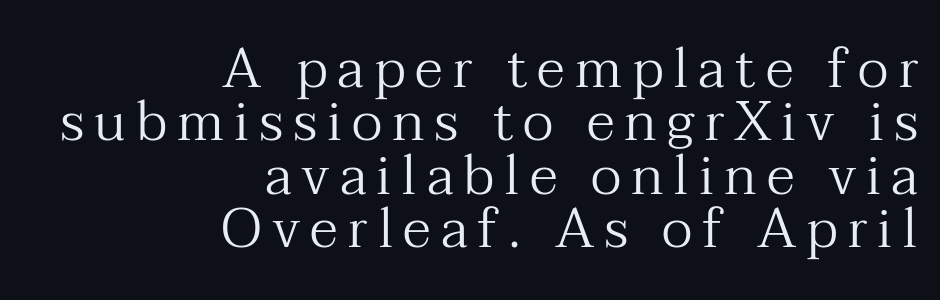
No extra ink here — the face is not bold. Is there much room between lines? No — they nearly touch. The compositor pushed each line to the right boundary. Every stem runs plumb, perpendicular to the baseline. Look at the bottom of the vertical strokes: they flare into serifs here. Lines of text with bare space underneath.
